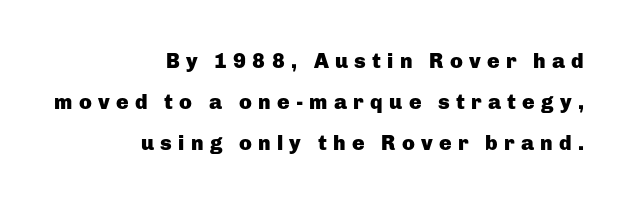
{"italic": "no", "bold": "yes", "underline": "no", "align": "right", "line_spacing": "loose", "line_spacing_ratio": 1.95, "letter_spacing": "wide", "letter_spacing_em": 0.3, "glyph_px": 21}
